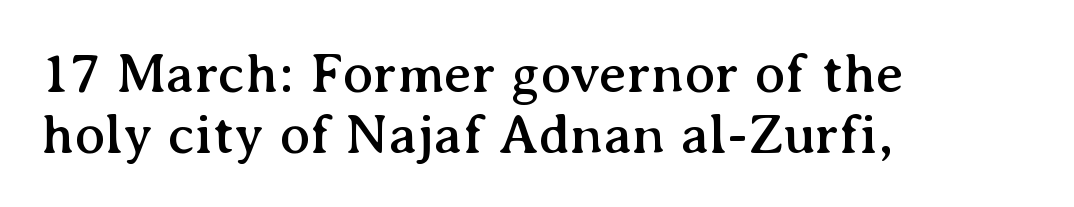
How are the letters spaced? Ordinarily, with no added tracking. The rag falls on the right side of this text block. Each letter's strokes conclude with small projecting serifs. Anything drawn beneath the words? Only blank space. Does the leading feel generous? Not at all — it's pinched.
